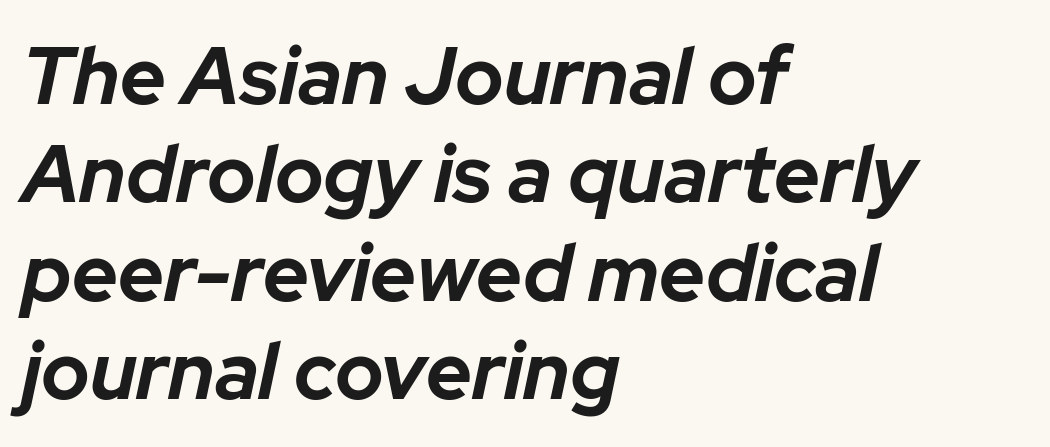
The image shows 80 px bold type, italic (leaning right); set left-aligned, line spacing 1.23x, normal letter spacing, not underlined; low stroke contrast and a medium x-height.
